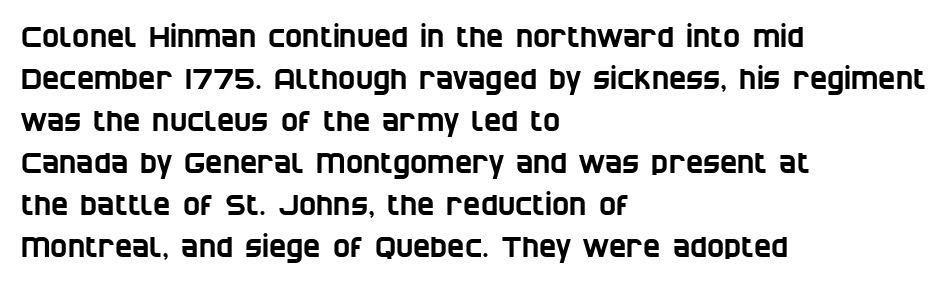
{"serif": "no", "width": "condensed", "stroke_contrast": "low", "x_height": "large", "monospaced": "no", "underline": "no", "align": "left", "line_spacing": "normal", "line_spacing_ratio": 1.45, "letter_spacing": "normal", "letter_spacing_em": 0.0, "glyph_px": 29}
